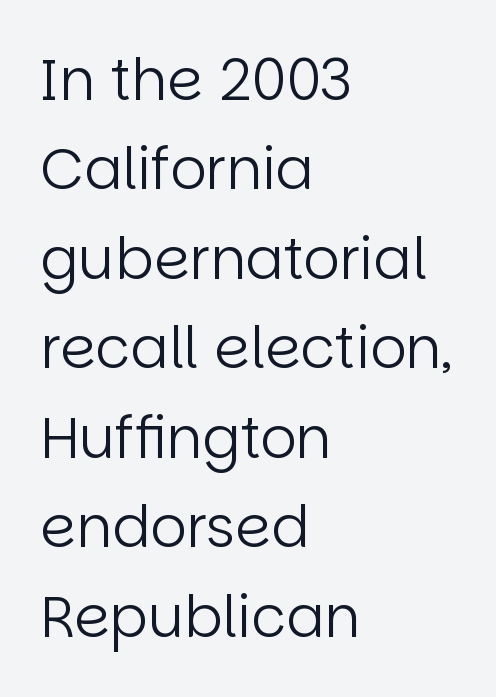
Q: Is the text bold? A: No.
Q: Is the text italic (slanted)? A: No, it is upright.
Q: Is the typeface a serif or a sans-serif typeface? A: Sans-serif.
Q: Is the text underlined? A: No.
Q: How is the paragraph aligned? A: Left-aligned.
Q: Is the spacing between letters normal or unusually wide? A: Normal.
Q: Is the spacing between lines tight, normal or loose? A: Normal.
Q: Width (condensed, normal, or wide)? A: Normal.
Q: Stroke contrast? A: Low.
Q: x-height? A: Large.
Q: Monospaced? A: No.
